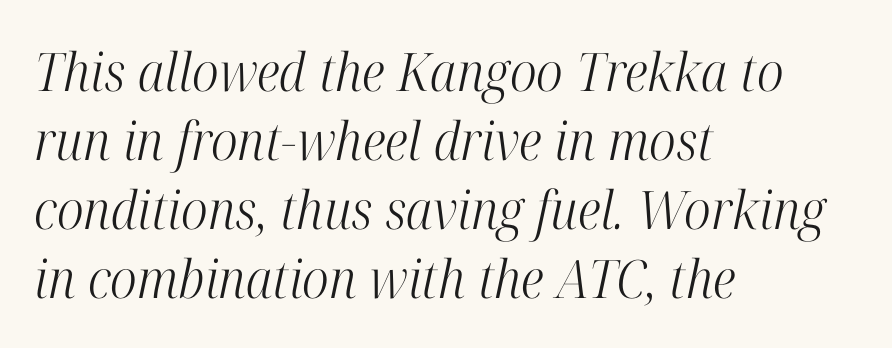
Q: Is the text bold? A: No.
Q: Is the text italic (slanted)? A: Yes, it leans right by about 12 degrees.
Q: Is the typeface a serif or a sans-serif typeface? A: Serif.
Q: Is the text underlined? A: No.
Q: How is the paragraph aligned? A: Left-aligned.
Q: Is the spacing between letters normal or unusually wide? A: Normal.
Q: Is the spacing between lines tight, normal or loose? A: Normal.
Q: Width (condensed, normal, or wide)? A: Condensed.
Q: Stroke contrast? A: High.
Q: x-height? A: Medium.
Q: Monospaced? A: No.
